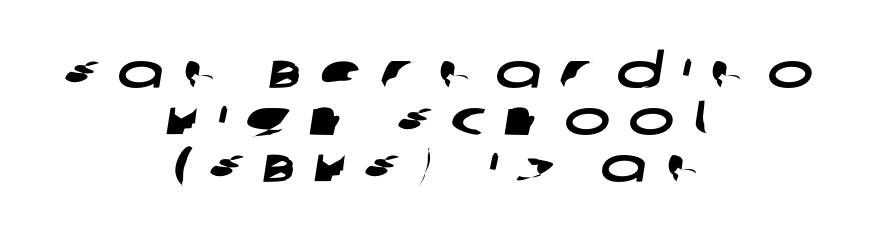
This rendering employs a face without finishing strokes, i.e., a sans-serif. The lines in this sample share a center point and differ in where they start and stop. Spacing verdict: proportional, widths tailored to each character. Compared with typical paragraphs, the rows here are closer together.
